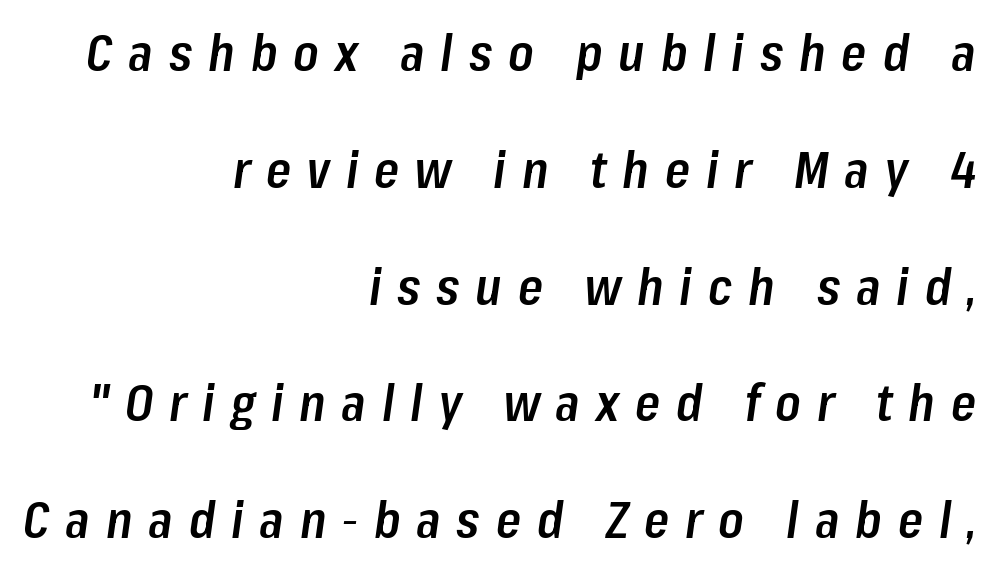
{"italic": "yes", "lean": "right", "slant_degrees": 8, "bold": "semi", "weight": "semibold", "width": "condensed", "stroke_contrast": "low", "x_height": "medium", "monospaced": "no", "underline": "no", "align": "right", "line_spacing": "loose", "line_spacing_ratio": 2.29, "letter_spacing": "wide", "letter_spacing_em": 0.31, "glyph_px": 51}
